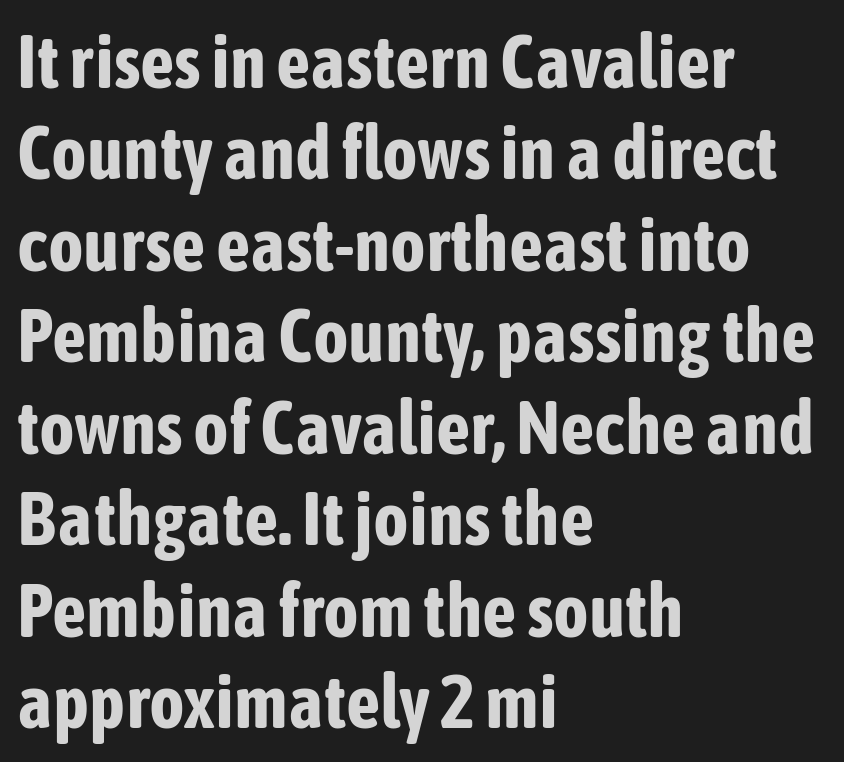
Every letter is thick-stroked: bold, no question. The specimen omits any rule beneath the text block's lines. I'd call this a sans setting — the letters go barefoot. Spacing verdict: proportional, widths tailored to each character. This is the regular roman posture of the typeface.
